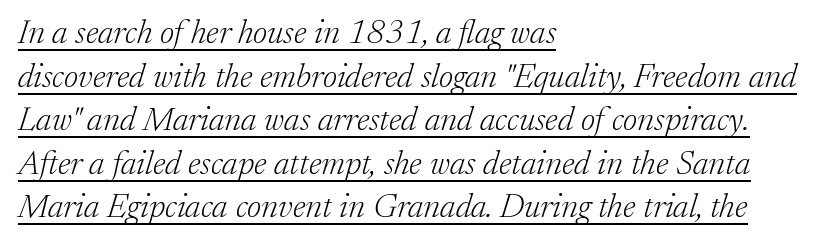
These lines are rendered in a variable-pitch font. Honestly, the row spacing looks completely unremarkable. The rendered words wear a rule along their underside. Each line starts at the same left margin while the right side varies.
